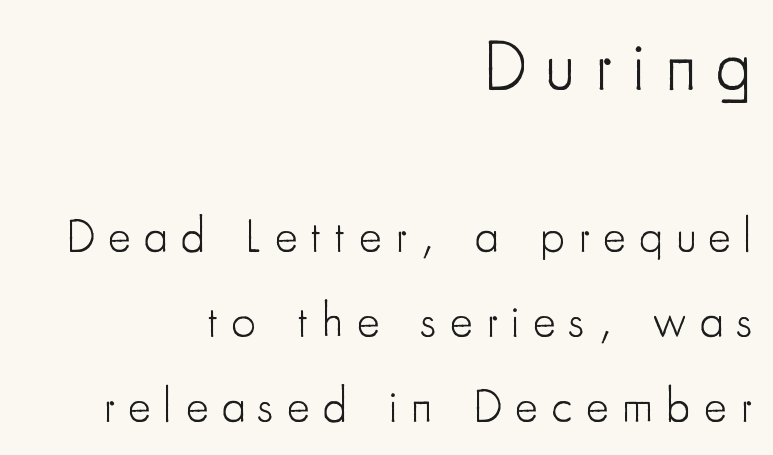
Examine the stroke ends and you'll find no serifs. The tracking jumps out immediately: characters are airy and widely separated. No heavy texture on the line: the type isn't bold. Underlining? Definitely not there.
